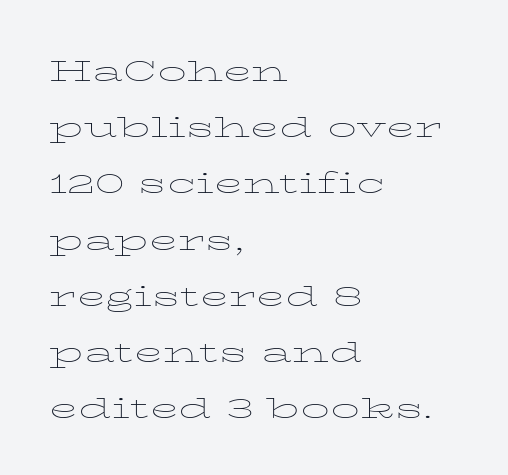
{"italic": "no", "bold": "no", "weight": "thin", "width": "wide", "stroke_contrast": "low", "x_height": "medium", "monospaced": "no", "underline": "no", "align": "left", "line_spacing": "normal", "line_spacing_ratio": 1.48, "letter_spacing": "normal", "letter_spacing_em": 0.0, "glyph_px": 38}
